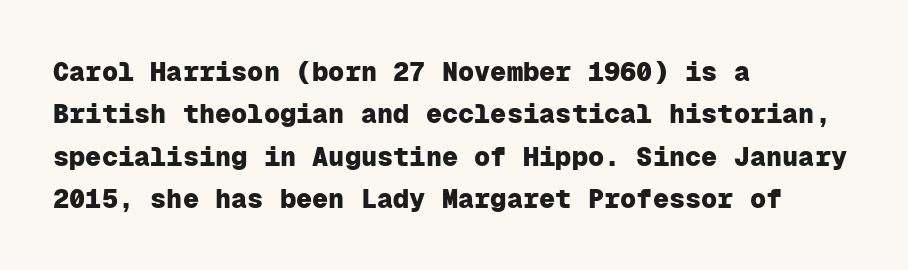
The image shows 27 px bold type, upright; set left-aligned, normal line spacing (1.57x), normal letter spacing, not underlined.
